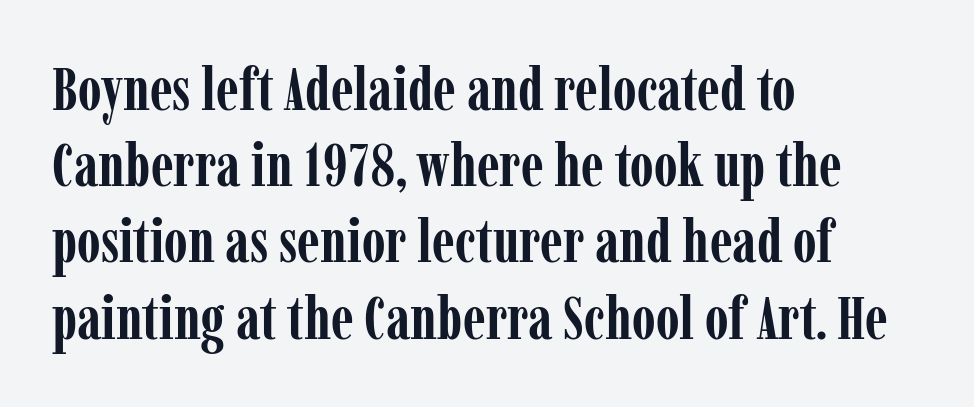
The typeface chosen for these lines features serifs. Do the letters lean? They stand straight. In terms of weight, the rendering is a true, heavy bold. Here the designer chose a conventional face with non-uniform glyph widths. The foot of each line stays bare and open.
